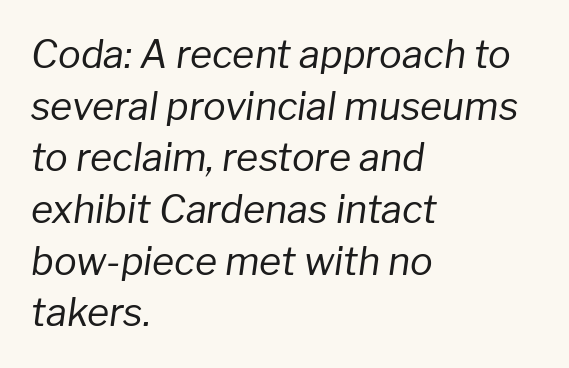
The image shows 38 px regular-weight type, italic (leaning right); set left-aligned, normal line spacing (1.36x), normal letter spacing, not underlined; low stroke contrast and a medium x-height.
